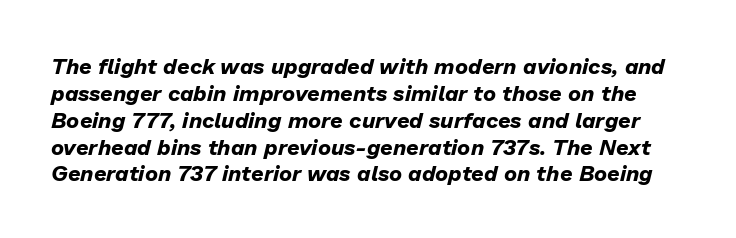
The image shows 22 px bold type, italic (leaning right); set line spacing 1.22x, normal letter spacing, not underlined.
